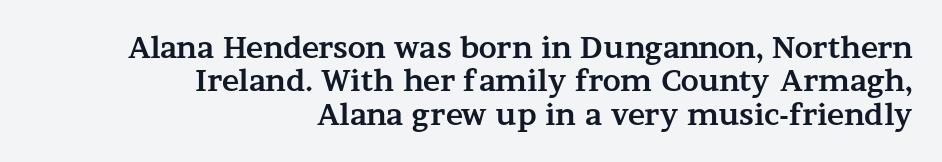
The image shows 29 px bold, wide serif type, upright; set right-aligned, tight line spacing (1.15x), normal letter spacing, not underlined; medium stroke contrast and a medium x-height.
